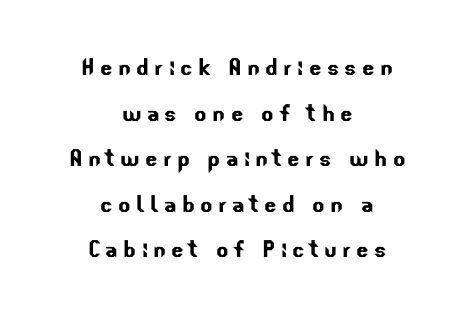
The image shows 29 px sans-serif type; set centered, normal line spacing (1.57x), not underlined; low stroke contrast and a small x-height.
